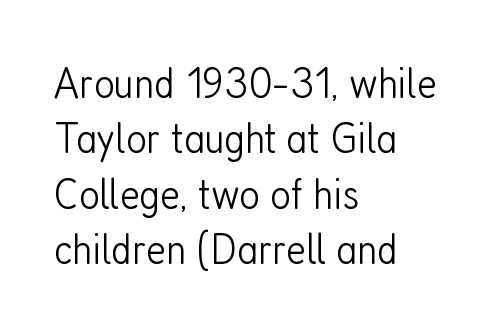
The weight would be labelled regular, book, light, or lighter still. Nobody touched the tracking dial on this one. Note the varied advance widths — an 'i' is clearly narrower than an 'm'. The type family on display is of the sans-serif kind. The foot of each line stays bare and open. This sample uses an upright cut, with every glyph sitting square on the baseline.
